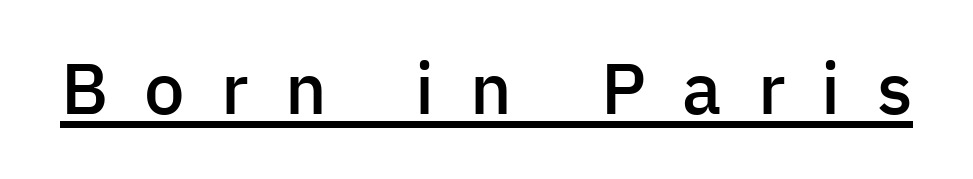
The image shows 72 px semibold sans-serif type, upright; set unusually wide letter spacing (+0.5 em), underlined; low stroke contrast and a medium x-height.
